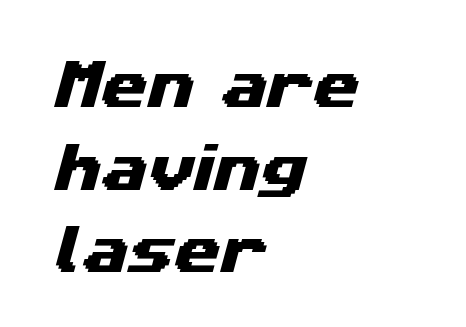
The passage shown is typed in a proportional face where columns would drift. This block has exactly the height ordinary leading produces. Each line starts at the same left margin while the right side varies. Short note: letters normally spaced. Anything drawn beneath the words? Only blank space. Nothing sits at the stroke ends, so this counts as sans-serif.
